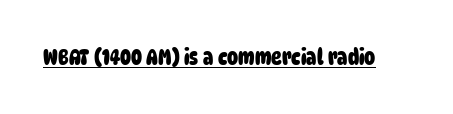
What decoration does the sample have? An underline. The line texture is even and compact thanks to regular tracking. Set as a true bold cut, around the 700 mark.
